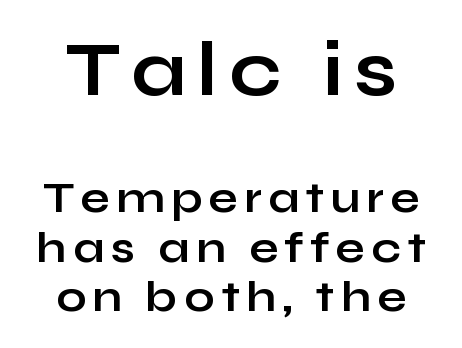
{"serif": "no", "italic": "no", "bold": "yes", "weight": "bold", "width": "wide", "stroke_contrast": "low", "x_height": "medium", "monospaced": "no", "underline": "no", "align": "center", "line_spacing": "tight", "line_spacing_ratio": 1.15, "larger_block": "first", "size_ratio": 1.77, "glyph_px": 76}
